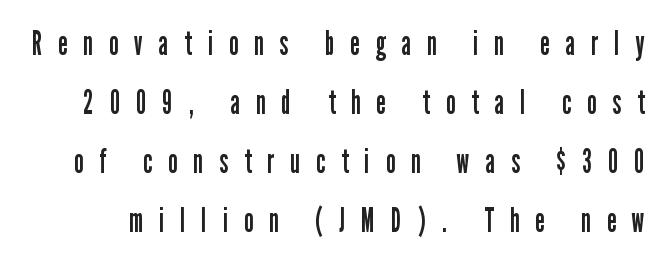
The image shows 34 px regular-weight, condensed sans-serif type, upright; set line spacing 1.74x, unusually wide letter spacing (+0.48 em), not underlined; low stroke contrast and a medium x-height.
